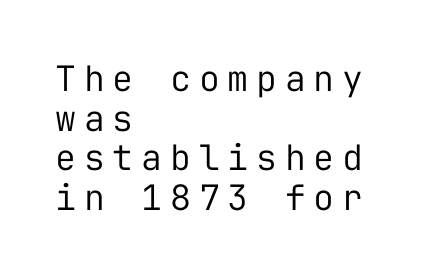
A light-to-regular cut is what we see here. In terms of posture, this sample is upright. These lines are rendered in a fixed-pitch font. The rag falls on the right side of this text block. Honestly, there is no underline to notice here at all. A sans-serif font was chosen for this passage.
